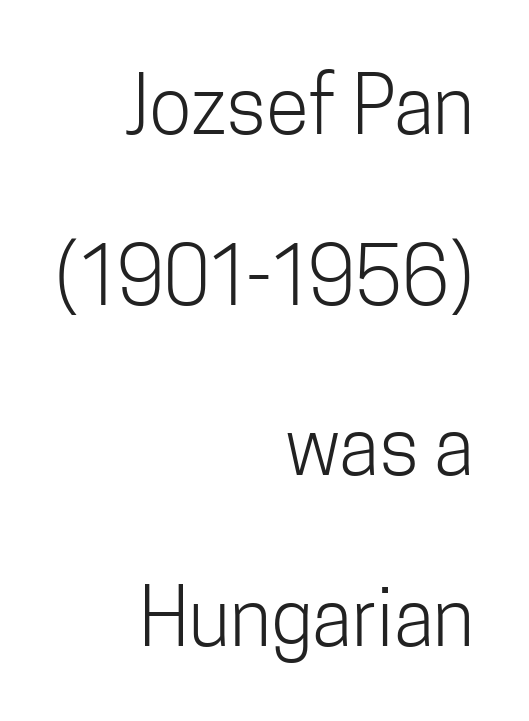
{"serif": "no", "italic": "no", "bold": "no", "weight": "light", "width": "condensed", "stroke_contrast": "low", "x_height": "medium", "monospaced": "no", "underline": "no", "align": "right", "line_spacing": "loose", "line_spacing_ratio": 2.16, "letter_spacing": "normal", "letter_spacing_em": 0.0, "glyph_px": 79}
